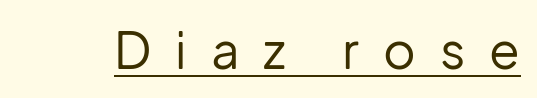
{"serif": "no", "italic": "no", "bold": "no", "weight": "regular", "width": "normal", "stroke_contrast": "low", "x_height": "medium", "monospaced": "no", "underline": "yes", "letter_spacing": "wide", "letter_spacing_em": 0.48, "glyph_px": 50}
